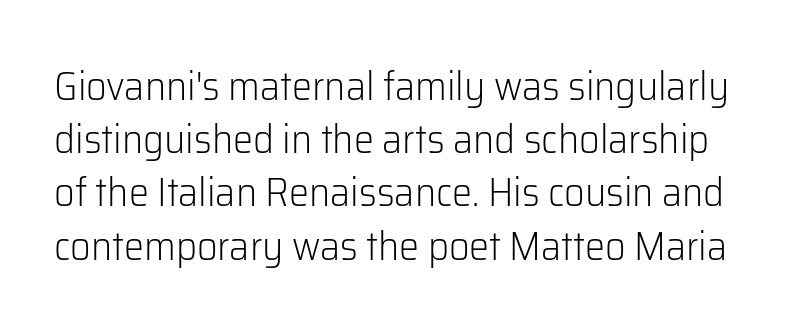
Q: Is the text bold? A: No.
Q: Is the text italic (slanted)? A: No, it is upright.
Q: Is the typeface a serif or a sans-serif typeface? A: Sans-serif.
Q: Is the text underlined? A: No.
Q: Is the spacing between letters normal or unusually wide? A: Normal.
Q: Is the spacing between lines tight, normal or loose? A: Normal.
Q: Width (condensed, normal, or wide)? A: Normal.
Q: Stroke contrast? A: Low.
Q: x-height? A: Medium.
Q: Monospaced? A: No.
